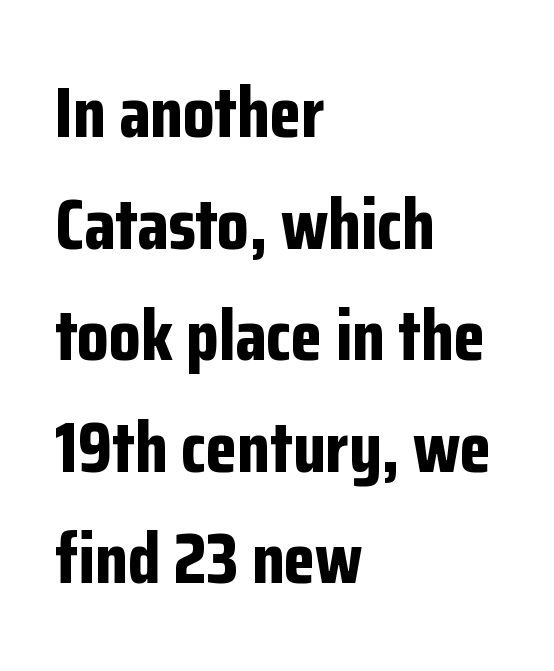
The rendering shows plain stroke endings on the letterforms — a sans-serif design. The paragraph shown leans on its left margin. Is the type bold? Yes — the strokes are clearly thick and heavy. Think of a printed novel: that variable character pitch is what you see here. Lines of text with bare space underneath.
